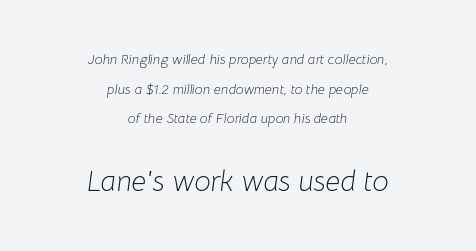
{"italic": "yes", "lean": "right", "slant_degrees": 8, "bold": "no", "weight": "light", "width": "normal", "stroke_contrast": "low", "x_height": "medium", "monospaced": "no", "underline": "no", "align": "center", "line_spacing": "loose", "line_spacing_ratio": 2.12, "letter_spacing": "normal", "letter_spacing_em": 0.0, "larger_block": "second", "size_ratio": 2.07, "glyph_px": 29}
